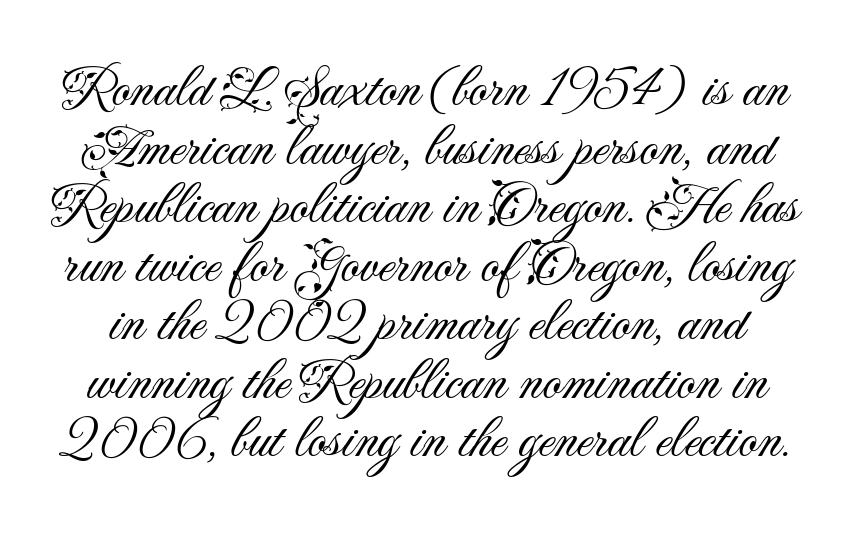
The image shows 58 px light sans-serif type; set tight line spacing (1.01x), normal letter spacing, not underlined; medium stroke contrast and a small x-height.
